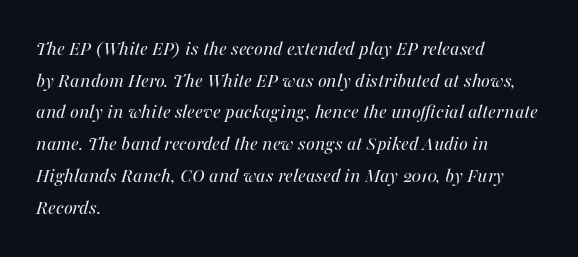
What stands out about the letter spacing? Nothing — it is the standard amount. The setting favours the left margin, as ordinary paragraphs usually do. No chunkiness to these letters — they're not bold. The block of text has a typical density, with ordinary space between rows. Designer's note — italics engaged. The passage shown is not underscored anywhere.
